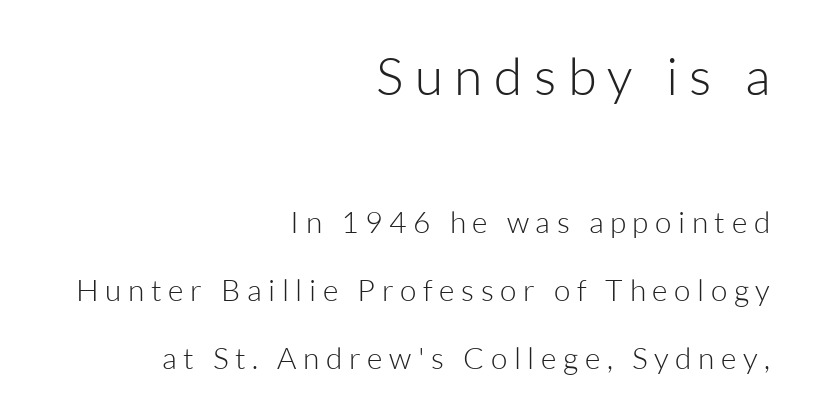
{"serif": "no", "italic": "no", "bold": "no", "weight": "light", "width": "normal", "stroke_contrast": "low", "x_height": "medium", "monospaced": "no", "underline": "no", "align": "right", "line_spacing": "loose", "line_spacing_ratio": 2.27, "letter_spacing": "wide", "letter_spacing_em": 0.22, "larger_block": "first", "size_ratio": 1.73, "glyph_px": 52}
